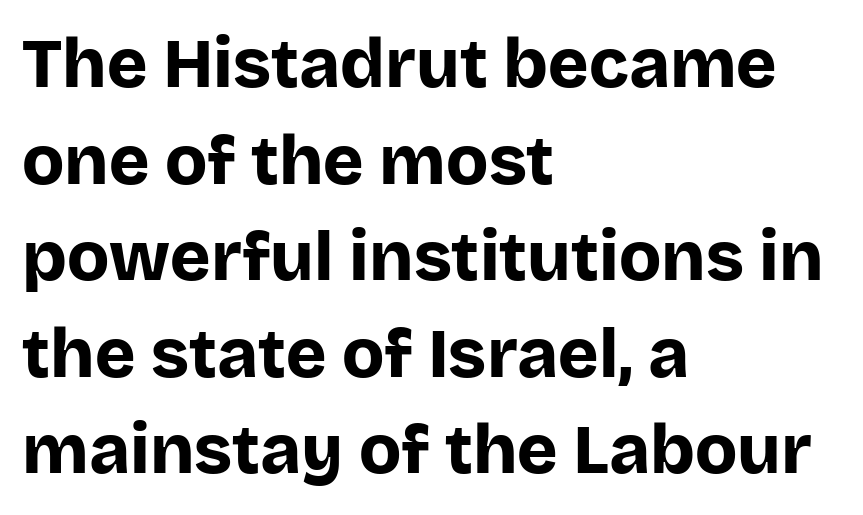
There is no visible air inserted between adjacent glyphs. Each glyph is drawn with heavy, bold strokes. The rag falls on the right side of this text block. Honestly, there is no underline to notice here at all. Vertical strokes here are truly vertical.
